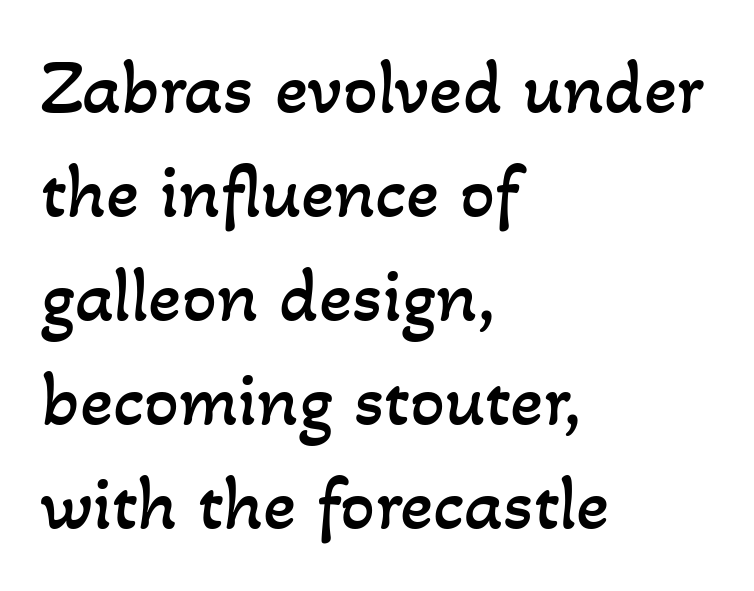
On a weight scale, this lands at 450 or below. Whoever set this chose a conventional vertical rhythm. The rendering keeps characters at their native spacing. The rendering anchors every line to the left-hand side. These lines are rendered in a variable-pitch font.
